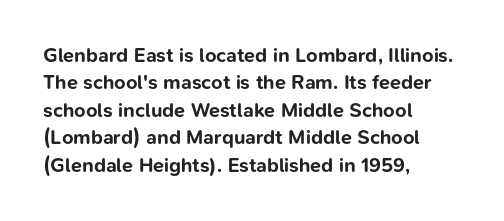
Q: Is the text bold? A: Yes.
Q: Is the text italic (slanted)? A: No, it is upright.
Q: Is the text underlined? A: No.
Q: How is the paragraph aligned? A: Left-aligned.
Q: Is the spacing between letters normal or unusually wide? A: Normal.
Q: Is the spacing between lines tight, normal or loose? A: Normal.
